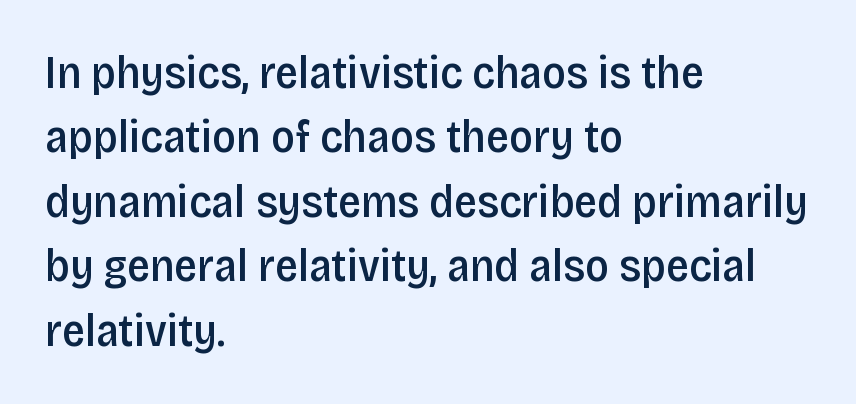
Interline gaps are of average width in this sample. These lines were composed using upright roman letters. The space beneath each line is pristine and unruled. Here the glyphs are tracked normally, forming tight word shapes. Is this a fixed-width face? No — the glyphs have proportional, varying widths.
